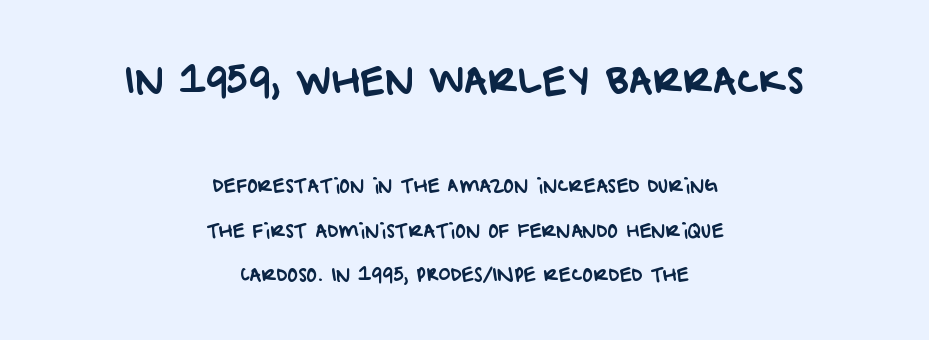
{"serif": "no", "width": "normal", "stroke_contrast": "low", "x_height": "large", "monospaced": "no", "underline": "no", "align": "center", "line_spacing": "loose", "line_spacing_ratio": 2.48, "letter_spacing": "normal", "letter_spacing_em": 0.0, "larger_block": "first", "size_ratio": 2.0, "glyph_px": 36}
